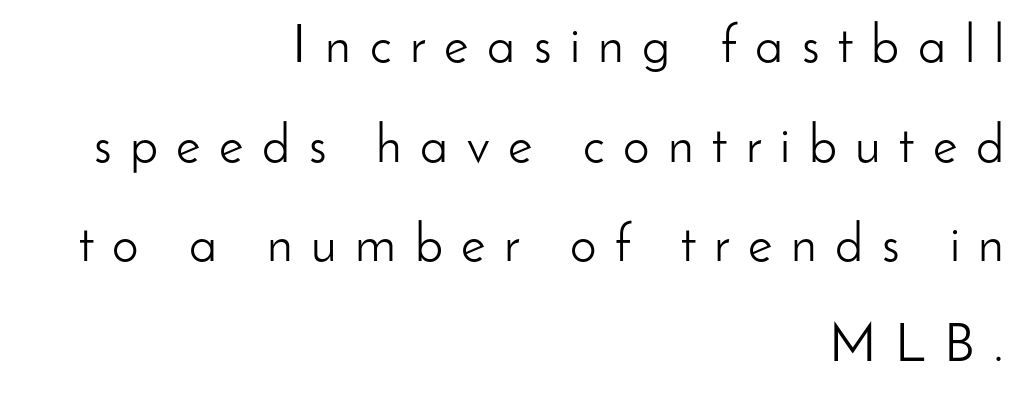
{"serif": "no", "italic": "no", "bold": "no", "weight": "light", "width": "normal", "stroke_contrast": "low", "x_height": "small", "monospaced": "no", "underline": "no", "align": "right", "line_spacing_ratio": 1.88, "letter_spacing": "wide", "letter_spacing_em": 0.35, "glyph_px": 53}
